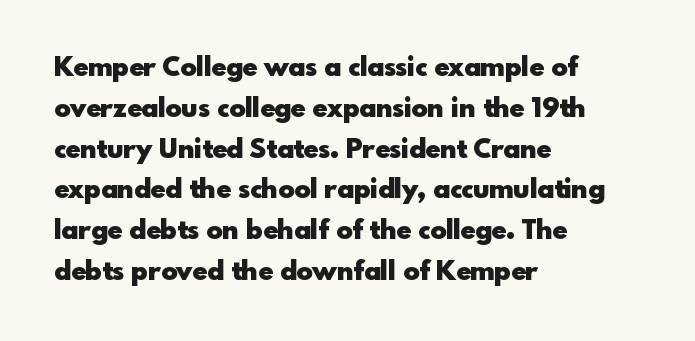
{"italic": "no", "bold": "yes", "underline": "no", "align": "left", "line_spacing": "normal", "line_spacing_ratio": 1.51, "letter_spacing": "normal", "letter_spacing_em": 0.0, "glyph_px": 27}
